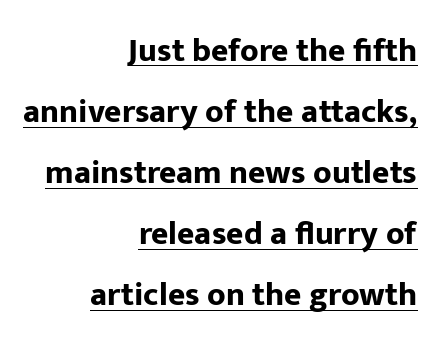
The paragraph has a hard right edge and a soft left edge. Spacing between characters is what you'd get straight out of the box. Somebody hit Ctrl+U on this one — the words are underlined. Typographically, this falls in the sans-serif category.
